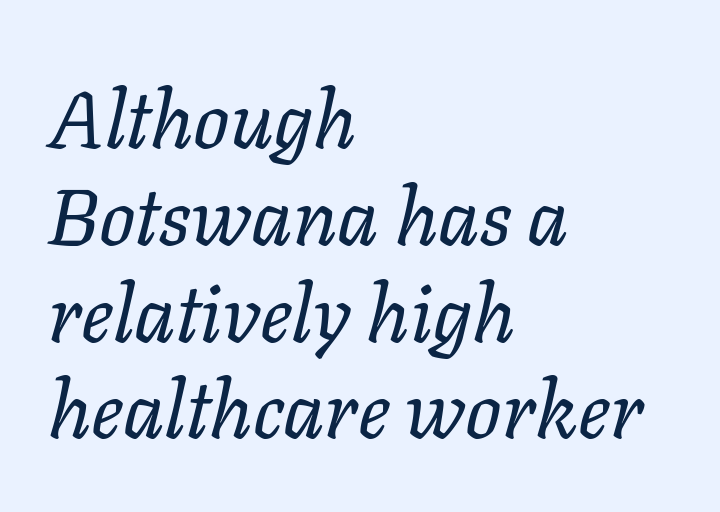
Q: Is the text bold? A: No.
Q: Is the text italic (slanted)? A: Yes, it leans right by about 11 degrees.
Q: Is the text underlined? A: No.
Q: How is the paragraph aligned? A: Left-aligned.
Q: Is the spacing between letters normal or unusually wide? A: Normal.
Q: Width (condensed, normal, or wide)? A: Normal.
Q: Stroke contrast? A: Low.
Q: x-height? A: Medium.
Q: Monospaced? A: No.
